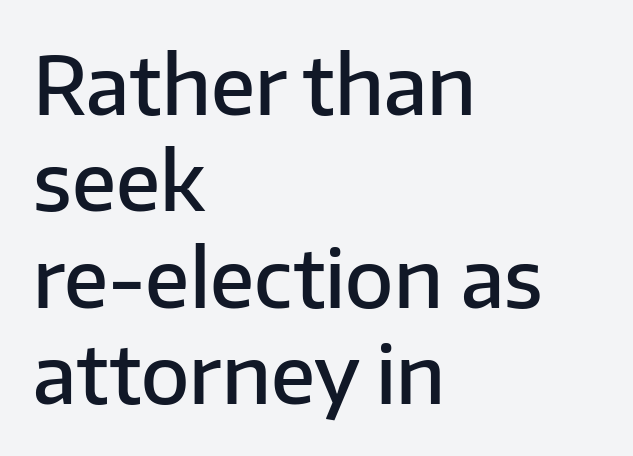
Is this a sans? Yes — the strokes have no serifs. The gaps between neighbouring characters are ordinary and unremarkable. Look at the stroke-to-counter ratio: somewhat heavy, a semibold. Glance below the letters and you will spot only blank space. The face used here is proportionally spaced, like ordinary book or web type.
